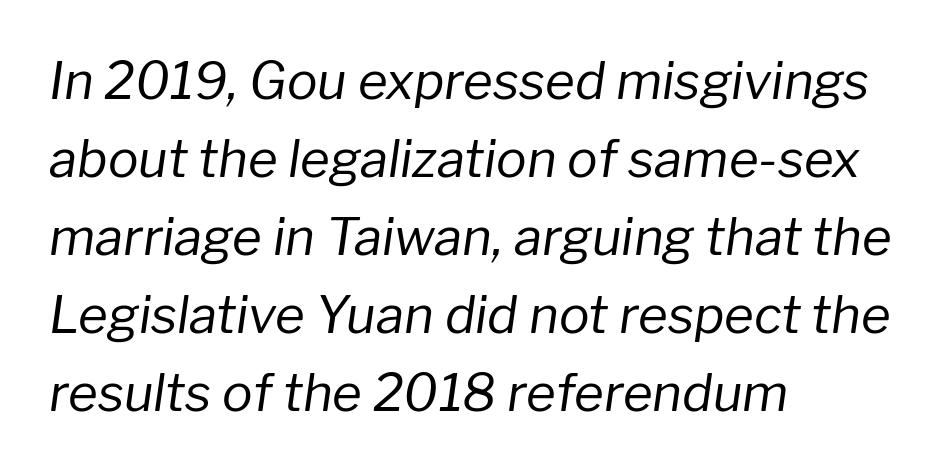
The image shows 51 px regular-weight type, italic (leaning right); set left-aligned, normal line spacing (1.53x), normal letter spacing, not underlined; low stroke contrast and a medium x-height.
